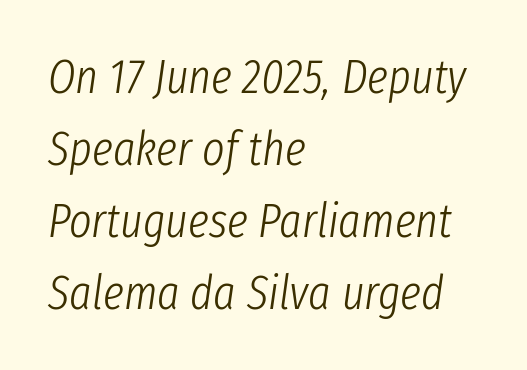
The image shows 48 px light, condensed type, italic (leaning right); set left-aligned, normal line spacing (1.5x), normal letter spacing, not underlined; low stroke contrast and a medium x-height.
